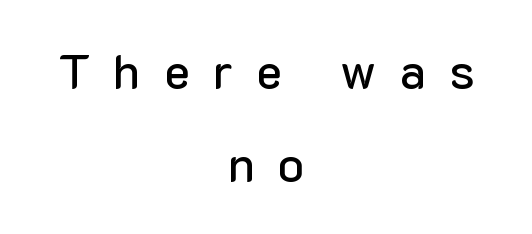
Q: Is the text italic (slanted)? A: No, it is upright.
Q: Is the typeface a serif or a sans-serif typeface? A: Sans-serif.
Q: Is the text underlined? A: No.
Q: How is the paragraph aligned? A: Centered.
Q: Is the spacing between letters normal or unusually wide? A: Unusually wide.
Q: Width (condensed, normal, or wide)? A: Normal.
Q: Stroke contrast? A: Low.
Q: x-height? A: Medium.
Q: Monospaced? A: No.
